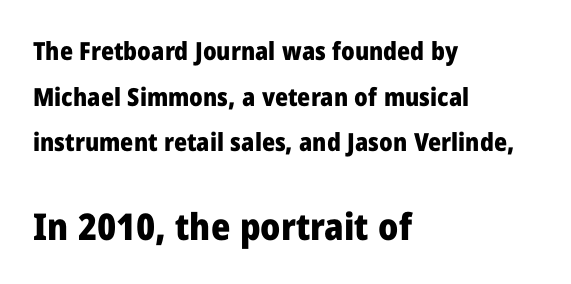
The type is set solid horizontally, with unmodified tracking. Whoever set this made the second block the dominant, larger element. This sample has the flowing, uneven cadence of proportional lettering. A typesetter would label this face a sans. The specimen reads as upright at a glance. Check under the words: just untouched page.
